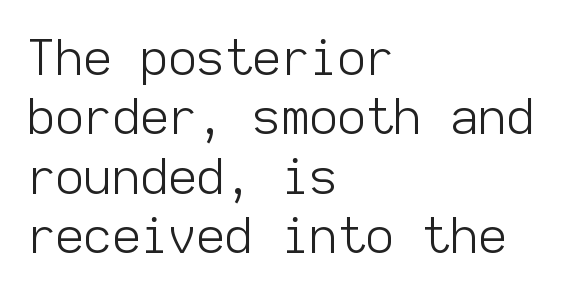
Counters stay open thanks to moderate or lighter strokes. Think of a typewriter: that constant character pitch is what you see here. Posture: straight, roman, zero tilt. Underline: absent. The line texture is even and compact thanks to regular tracking. Typeset ragged right — the left edge is the straight one.
